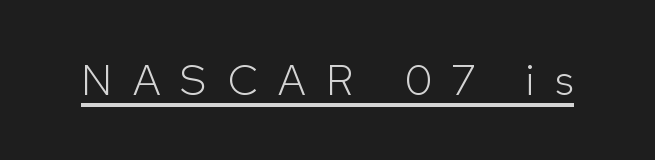
The image shows 43 px light sans-serif type, upright; set unusually wide letter spacing (+0.47 em), underlined; low stroke contrast and a medium x-height.
